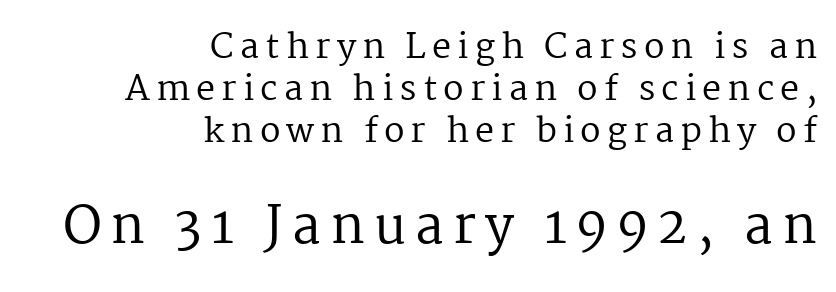
Q: Is the text bold? A: No.
Q: Is the text italic (slanted)? A: No, it is upright.
Q: Is the typeface a serif or a sans-serif typeface? A: Serif.
Q: Is the text underlined? A: No.
Q: How is the paragraph aligned? A: Right-aligned.
Q: Which block of text is set in a larger size, the first (top) or the second (bottom)? A: The second (bottom) one.
Q: Width (condensed, normal, or wide)? A: Normal.
Q: Stroke contrast? A: Medium.
Q: x-height? A: Medium.
Q: Monospaced? A: No.
